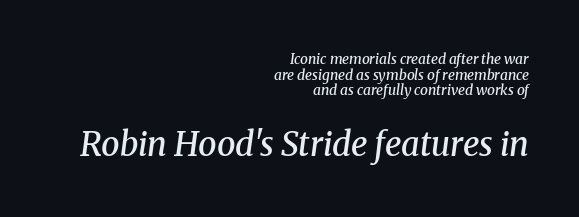
{"serif": "yes", "italic": "yes", "lean": "right", "slant_degrees": 8, "bold": "semi", "weight": "semibold", "width": "normal", "stroke_contrast": "medium", "x_height": "medium", "monospaced": "no", "underline": "no", "align": "right", "line_spacing": "tight", "line_spacing_ratio": 1.12, "letter_spacing": "normal", "letter_spacing_em": 0.0, "larger_block": "second", "size_ratio": 2.36, "glyph_px": 33}
